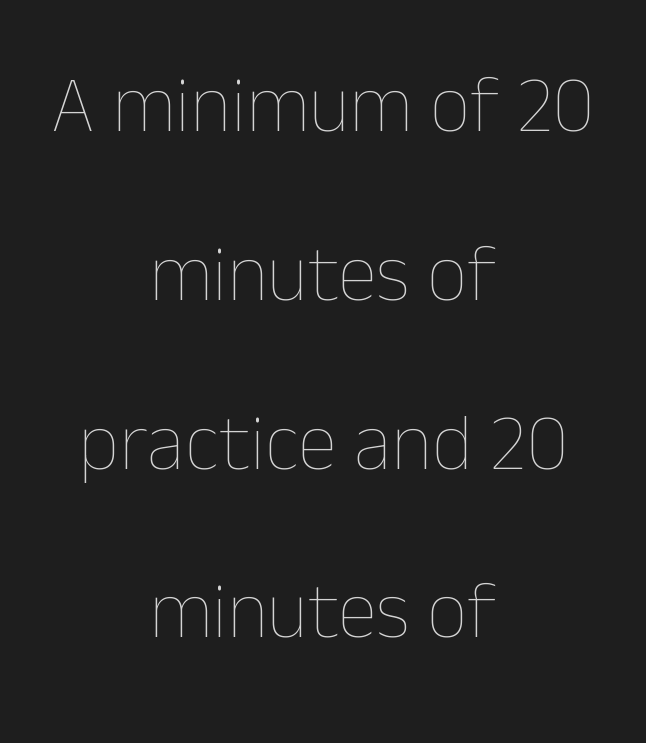
The image shows 80 px thin type, upright; set centered, loose line spacing (2.11x), normal letter spacing, not underlined; low stroke contrast and a medium x-height.
